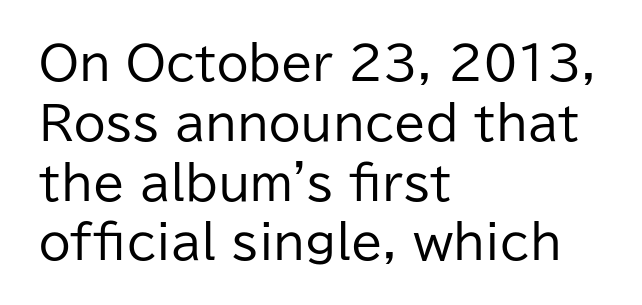
The image shows 46 px regular-weight sans-serif type, upright; set left-aligned, normal line spacing (1.3x), normal letter spacing, not underlined; low stroke contrast and a medium x-height.
